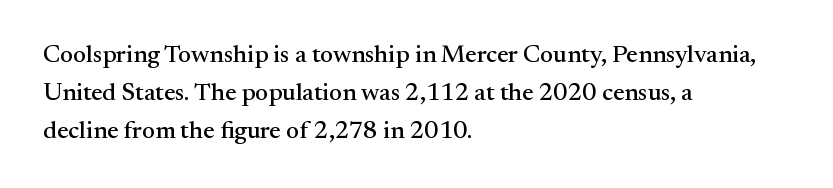
{"italic": "no", "underline": "no", "align": "left", "line_spacing": "normal", "line_spacing_ratio": 1.52, "letter_spacing": "normal", "letter_spacing_em": 0.0, "glyph_px": 25}
